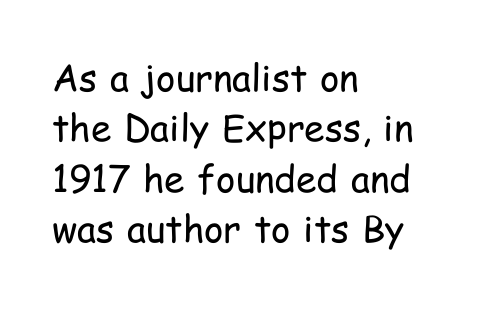
If you measured baseline to baseline, you'd find a middling distance. Descenders are the only things crossing below the line. The paragraph has a hard left edge and a soft right edge. Style check: upright. The typeface chosen for these lines omits serifs. Compared with typical body copy, the letter spacing here is the same.
